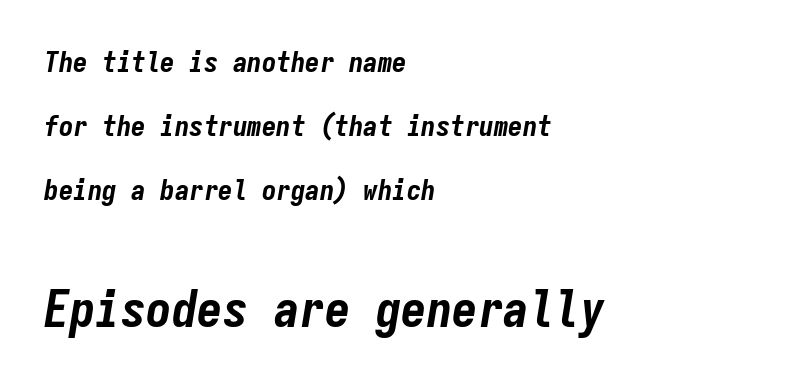
The zone under the glyphs is completely vacant. All the whitespace from short lines collects on the right. Each letter, wide or thin by design, is forced into the same width here. Honestly, the rows look like they've been pulled way apart. You'd pick this weight for a headline — it's a proper bold.
